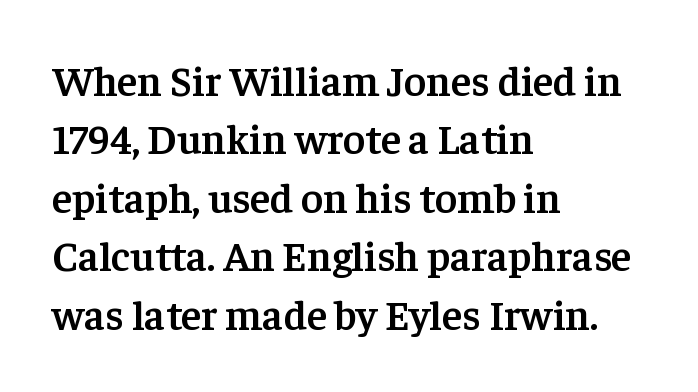
The image shows 42 px semibold serif type, upright; set left-aligned, normal line spacing (1.39x), normal letter spacing, not underlined; low stroke contrast and a medium x-height.
